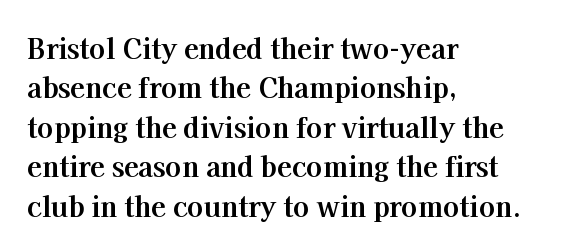
{"italic": "no", "bold": "yes", "underline": "no", "align": "left", "line_spacing": "normal", "line_spacing_ratio": 1.46, "letter_spacing": "normal", "letter_spacing_em": 0.0, "glyph_px": 27}
